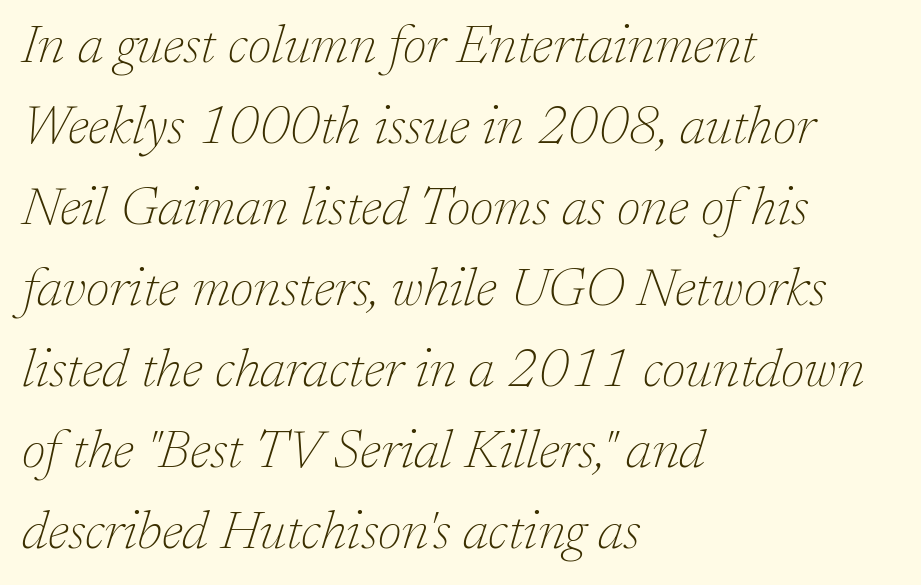
The image shows 54 px thin serif type, italic (leaning right); set left-aligned, normal line spacing (1.5x), normal letter spacing, not underlined; low stroke contrast and a medium x-height.
